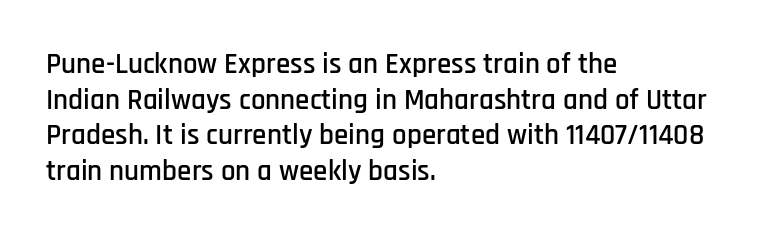
{"serif": "no", "italic": "no", "width": "condensed", "stroke_contrast": "low", "x_height": "large", "monospaced": "no", "underline": "no", "align": "left", "line_spacing_ratio": 1.23, "letter_spacing": "normal", "letter_spacing_em": 0.0, "glyph_px": 29}
